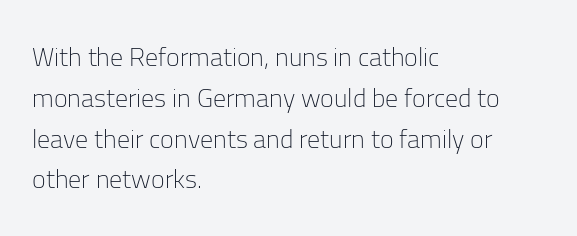
The gap between lines stays unmarked. No extra tracking has been applied to these lines. Does the leading feel generous? No, just average. Short and long lines alike share a common starting point at left.
